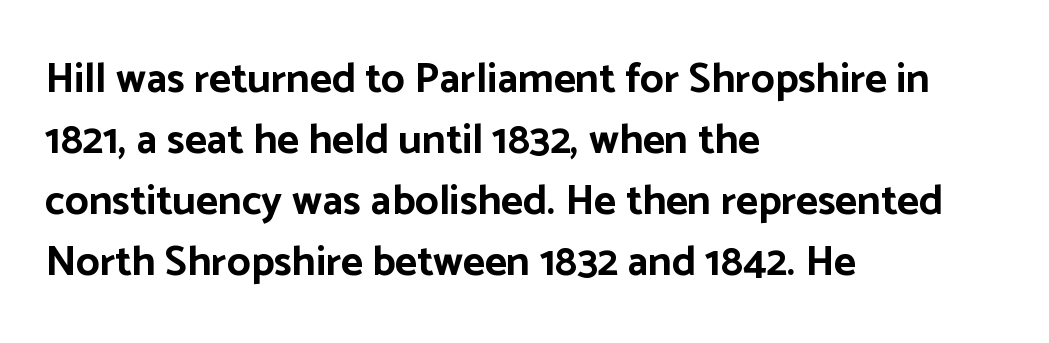
Vertical strokes here are truly vertical. These lines sit exactly where default settings would place them. Notice how the passage keeps a crisp vertical edge on the left only. Nothing unusual about the tracking: characters are spaced as the font intends. The characters display no serif detailing; their extremities are plain. Descenders are the only things crossing below the line.
